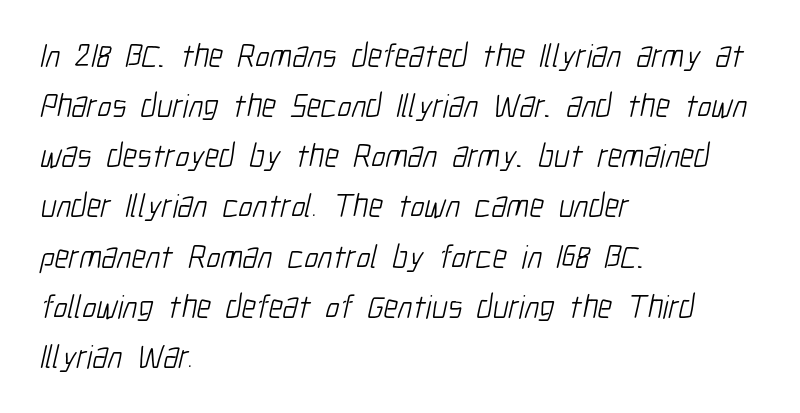
The image shows 33 px light, condensed sans-serif type; set left-aligned, normal line spacing (1.52x), normal letter spacing, not underlined; low stroke contrast and a medium x-height.
